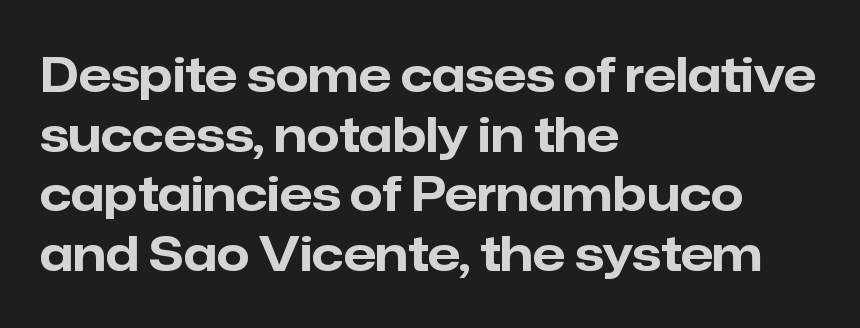
The image shows 47 px bold sans-serif type, upright; set left-aligned, normal line spacing (1.27x), normal letter spacing, not underlined; low stroke contrast and a medium x-height.
